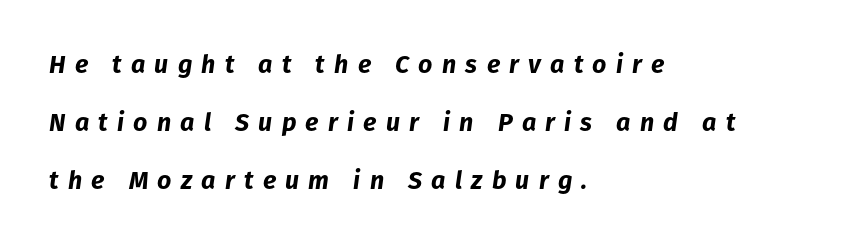
{"italic": "yes", "lean": "right", "slant_degrees": 8, "bold": "yes", "underline": "no", "align": "left", "line_spacing": "loose", "line_spacing_ratio": 2.32, "letter_spacing": "wide", "letter_spacing_em": 0.37, "glyph_px": 25}
